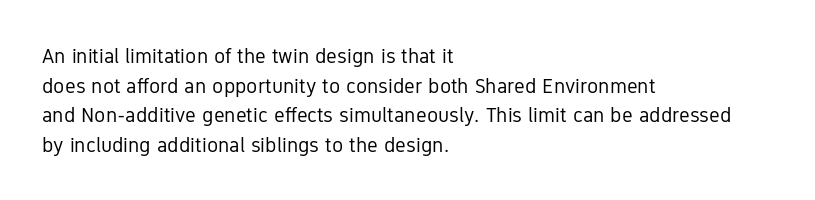
The image shows 21 px text type, upright; set left-aligned, normal line spacing (1.41x), normal letter spacing, not underlined.
